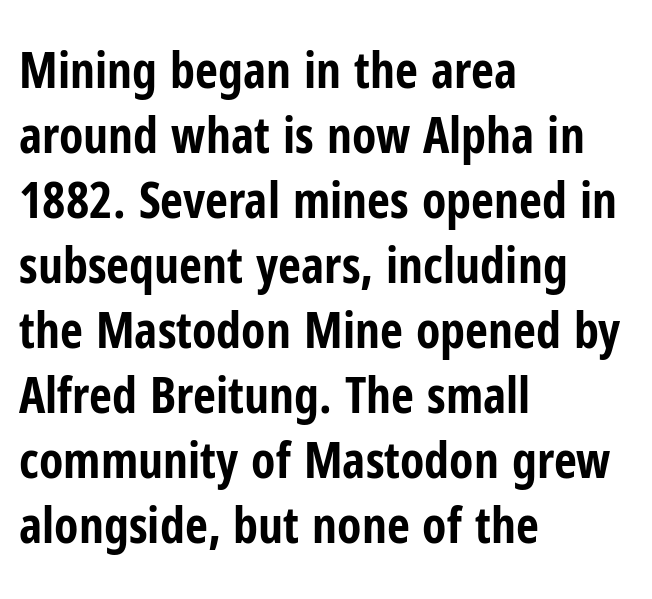
The image shows 50 px bold, condensed sans-serif type, upright; set left-aligned, normal line spacing (1.3x), normal letter spacing, not underlined; low stroke contrast and a medium x-height.
